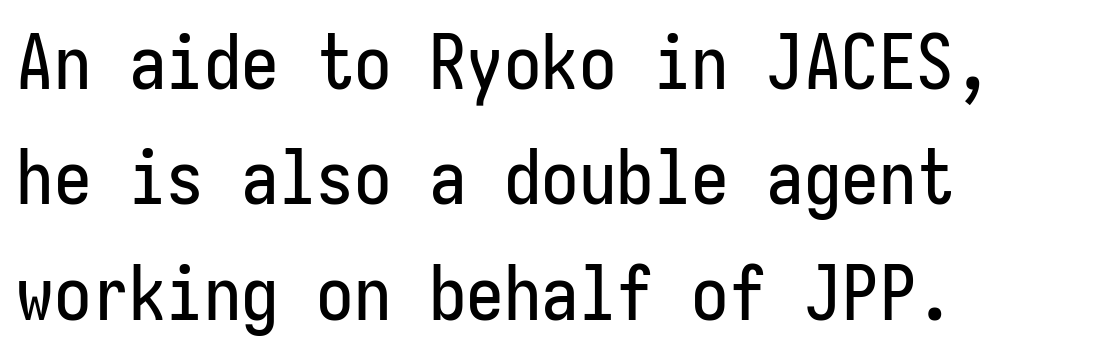
{"serif": "no", "italic": "no", "width": "condensed", "stroke_contrast": "low", "x_height": "medium", "monospaced": "yes", "underline": "no", "align": "left", "line_spacing": "normal", "line_spacing_ratio": 1.54, "letter_spacing": "normal", "letter_spacing_em": 0.0, "glyph_px": 75}
